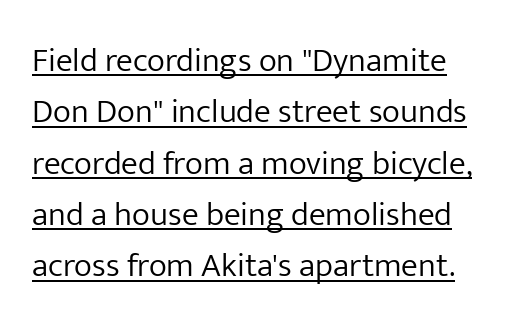
The image shows 34 px light sans-serif type, upright; set left-aligned, normal line spacing (1.51x), normal letter spacing, underlined; low stroke contrast and a medium x-height.
